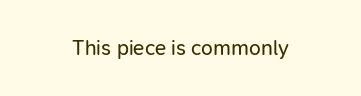
Glyph-to-glyph distance matches everyday printed text. Heft: none added — not bold. The lines are quadded center. A clean baseline with only descenders dipping below it. The type sits square on the baseline with zero lean.
